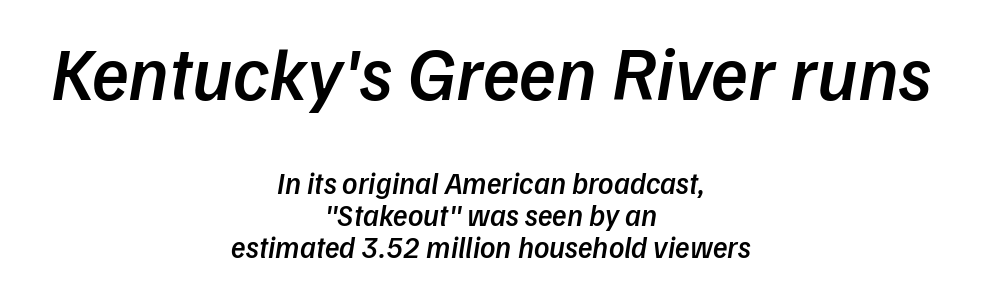
The image shows 76 px semibold sans-serif type; set centered, tight line spacing (1.06x), normal letter spacing, not underlined; the first (top) block is 2.53x larger; low stroke contrast and a medium x-height.
